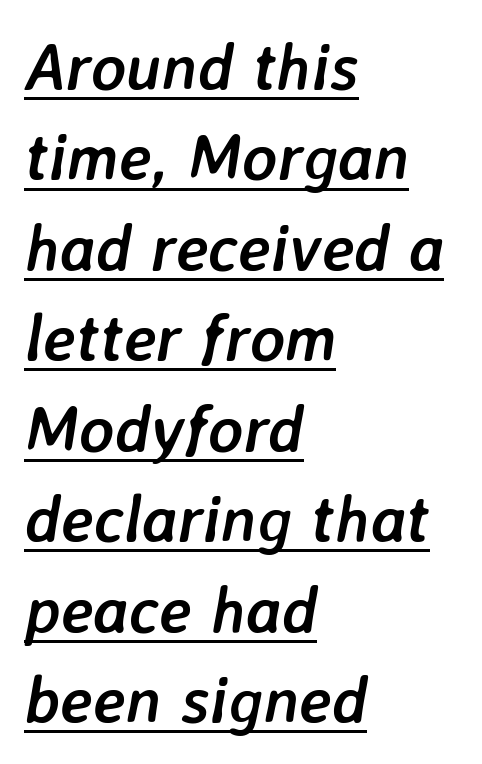
Q: Is the text bold? A: Yes.
Q: Is the text italic (slanted)? A: Yes, it leans right by about 7 degrees.
Q: Is the text underlined? A: Yes.
Q: How is the paragraph aligned? A: Left-aligned.
Q: Is the spacing between letters normal or unusually wide? A: Normal.
Q: Is the spacing between lines tight, normal or loose? A: Normal.
Q: Width (condensed, normal, or wide)? A: Normal.
Q: Stroke contrast? A: Low.
Q: x-height? A: Medium.
Q: Monospaced? A: No.
